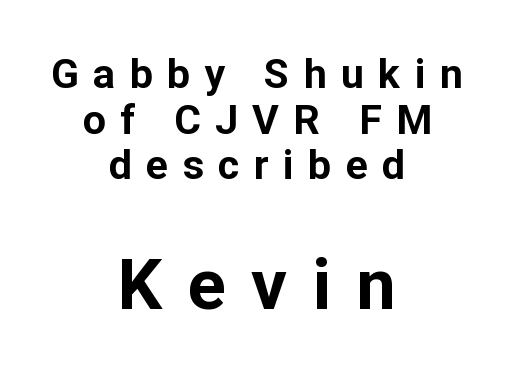
The image shows 71 px bold sans-serif type, upright; set centered, tight line spacing (1.11x), unusually wide letter spacing (+0.35 em), not underlined; the second (bottom) block is 1.73x larger; low stroke contrast and a medium x-height.
